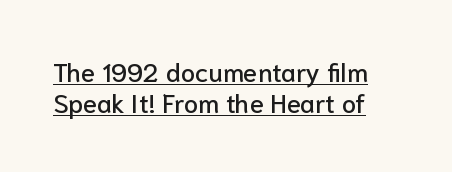
The lettering holds an erect, upright posture throughout. Students, observe the line beneath the letters — that is underlining. Each word holds together tightly as a unit, with standard inter-letter gaps.
